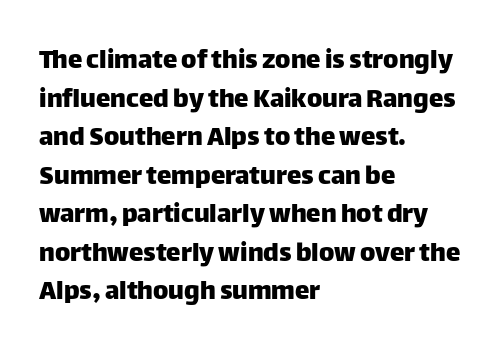
Q: Is the text italic (slanted)? A: No, it is upright.
Q: Is the typeface a serif or a sans-serif typeface? A: Sans-serif.
Q: Is the text underlined? A: No.
Q: How is the paragraph aligned? A: Left-aligned.
Q: Is the spacing between letters normal or unusually wide? A: Normal.
Q: Is the spacing between lines tight, normal or loose? A: Normal.
Q: Width (condensed, normal, or wide)? A: Normal.
Q: Stroke contrast? A: Low.
Q: x-height? A: Large.
Q: Monospaced? A: No.
